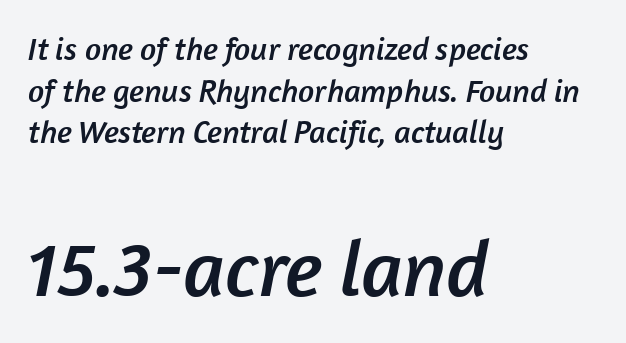
The image shows 80 px sans-serif type; set left-aligned, normal line spacing (1.3x), normal letter spacing, not underlined; the second (bottom) block is 2.5x larger; low stroke contrast and a medium x-height.
